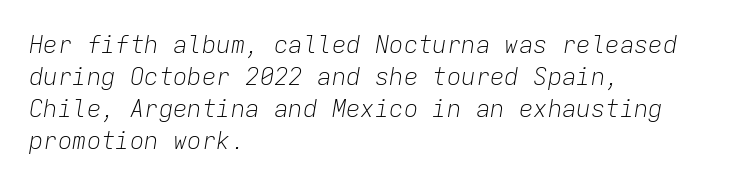
You could call the tracking neutral — neither tight nor loose. A quiet, ordinary-to-light weight characterises the typeface. The space between consecutive lines is moderate. Anything drawn beneath the words? Only blank space. Posture: slanted. This sample is left-justified, so line endings fall wherever the words run out.
